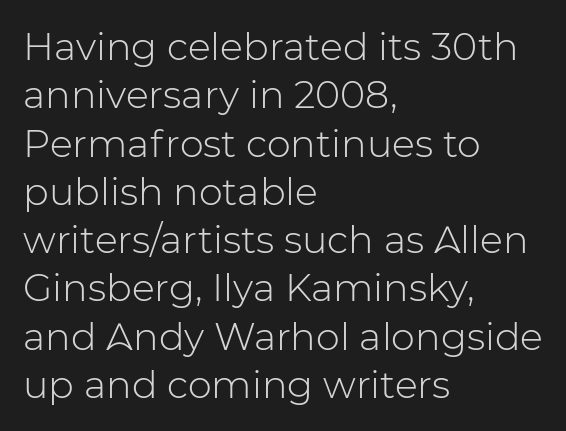
The image shows 38 px light sans-serif type, upright; set left-aligned, normal line spacing (1.27x), normal letter spacing, not underlined; low stroke contrast and a medium x-height.
